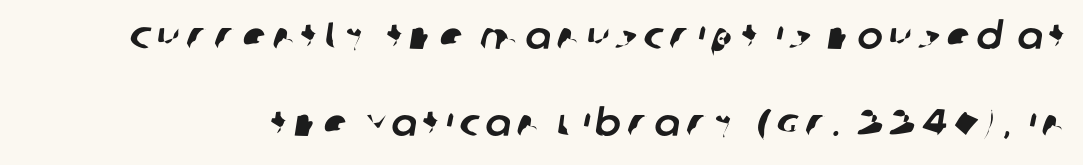
{"serif": "no", "width": "normal", "stroke_contrast": "low", "x_height": "large", "monospaced": "no", "underline": "no", "line_spacing": "loose", "line_spacing_ratio": 2.29, "glyph_px": 38}
